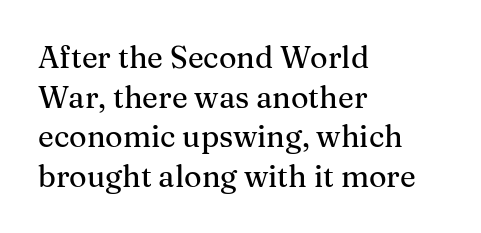
The image shows 30 px serif type, upright; set left-aligned, normal line spacing (1.32x), normal letter spacing, not underlined; medium stroke contrast and a medium x-height.
